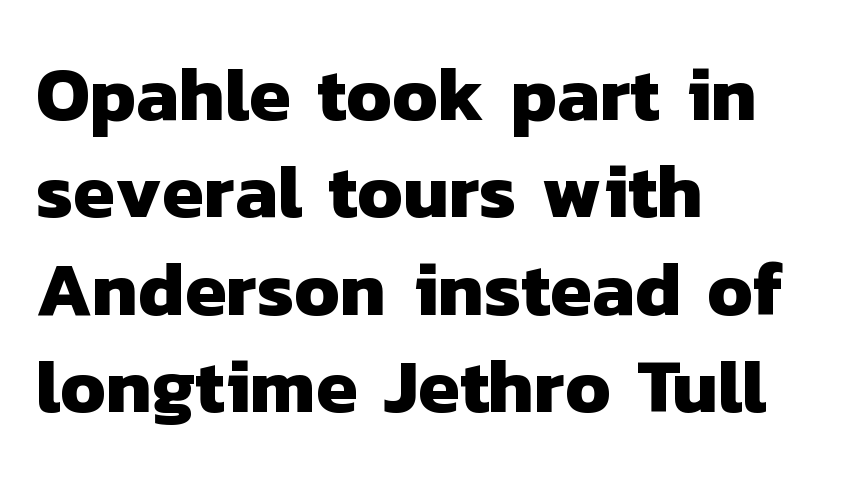
The image shows 76 px heavy sans-serif type; set left-aligned, normal line spacing (1.28x), normal letter spacing, not underlined; low stroke contrast and a medium x-height.
